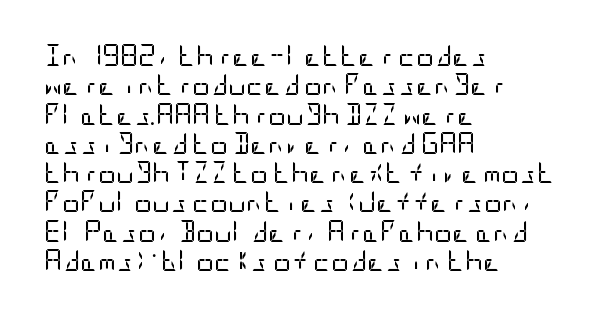
Q: Is the text bold? A: No.
Q: Is the text italic (slanted)? A: No, it is upright.
Q: Is the text underlined? A: No.
Q: How is the paragraph aligned? A: Left-aligned.
Q: Is the spacing between letters normal or unusually wide? A: Normal.
Q: Is the spacing between lines tight, normal or loose? A: Normal.
